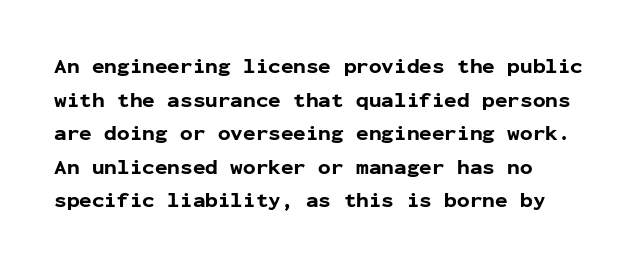
This sample uses plain, unmodified letter spacing. The lines are quadded left. If you measured baseline to baseline, you'd find a middling distance. A dark, heavy texture on the line: the type is bold. Unmarked baselines from the first word to the last.
